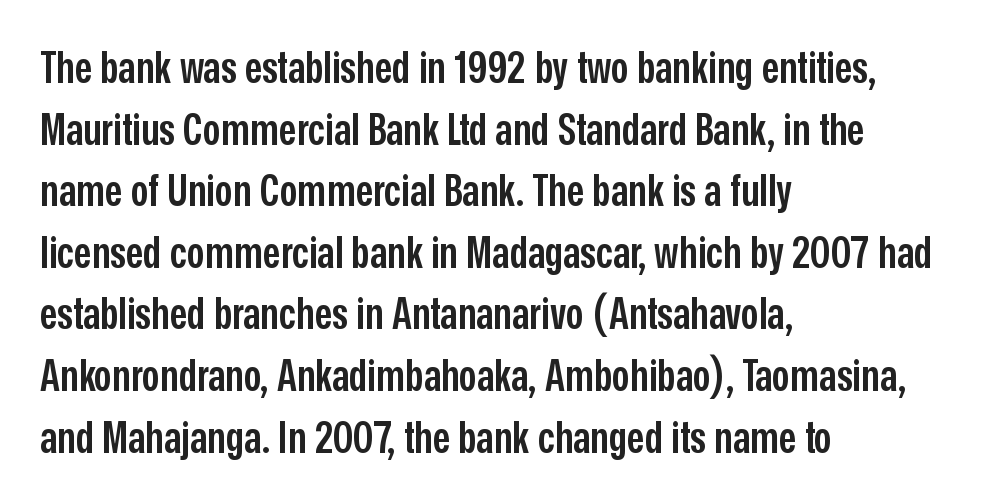
{"serif": "no", "italic": "no", "bold": "semi", "weight": "semibold", "width": "condensed", "stroke_contrast": "low", "x_height": "medium", "monospaced": "no", "underline": "no", "align": "left", "line_spacing": "normal", "line_spacing_ratio": 1.4, "letter_spacing": "normal", "letter_spacing_em": 0.0, "glyph_px": 44}
